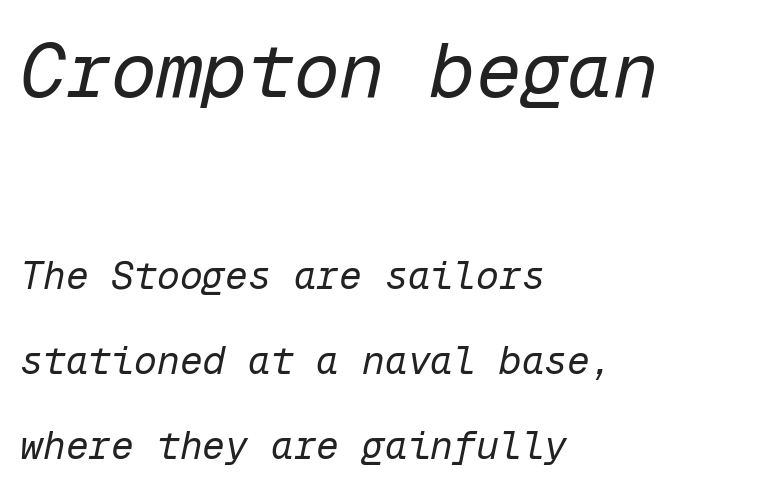
Q: Is the text bold? A: No.
Q: Is the text italic (slanted)? A: Yes, it leans right by about 12 degrees.
Q: Is the text underlined? A: No.
Q: How is the paragraph aligned? A: Left-aligned.
Q: Is the spacing between letters normal or unusually wide? A: Normal.
Q: Is the spacing between lines tight, normal or loose? A: Loose.
Q: Which block of text is set in a larger size, the first (top) or the second (bottom)? A: The first (top) one.
Q: Width (condensed, normal, or wide)? A: Normal.
Q: Stroke contrast? A: Low.
Q: x-height? A: Medium.
Q: Monospaced? A: Yes.
